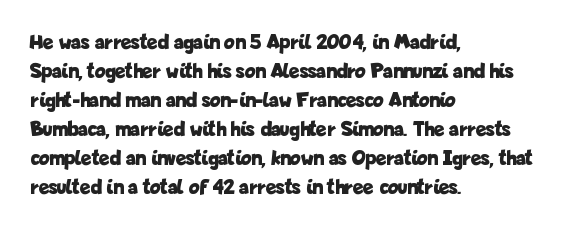
The image shows 22 px bold type, upright; set left-aligned, normal line spacing (1.32x), normal letter spacing, not underlined.
